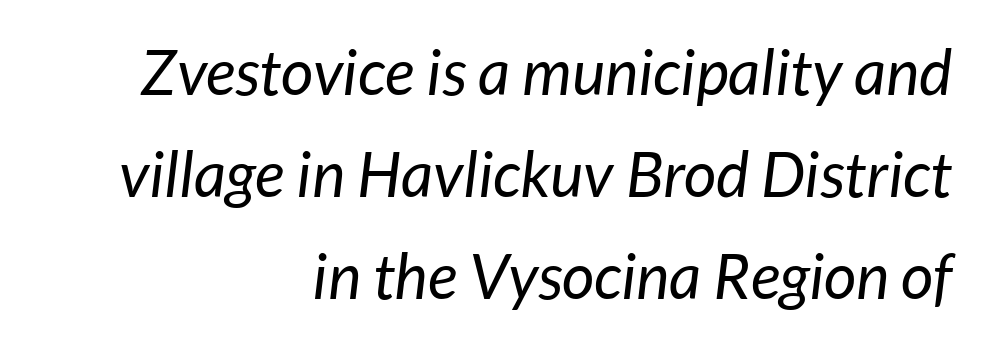
{"italic": "yes", "lean": "right", "slant_degrees": 7, "bold": "no", "weight": "regular", "width": "normal", "stroke_contrast": "low", "x_height": "medium", "monospaced": "no", "underline": "no", "align": "right", "line_spacing": "normal", "line_spacing_ratio": 1.62, "letter_spacing": "normal", "letter_spacing_em": 0.0, "glyph_px": 63}
